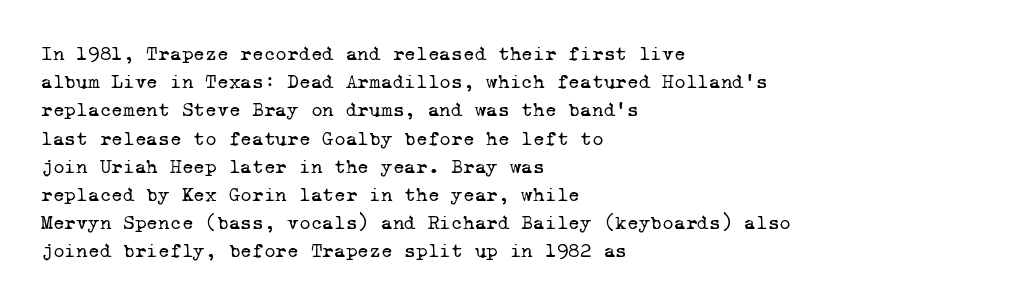
{"bold": "no", "underline": "no", "align": "left", "line_spacing": "normal", "line_spacing_ratio": 1.41, "letter_spacing": "normal", "letter_spacing_em": 0.0, "glyph_px": 20}
